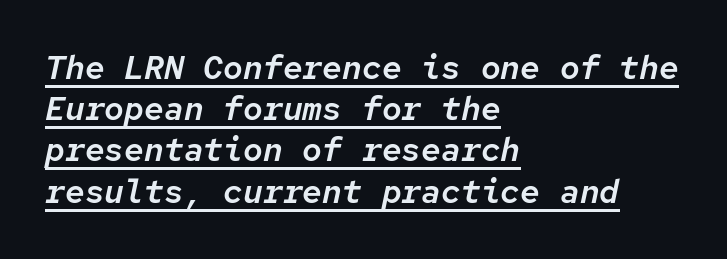
Normally led — the rows are evenly, conventionally spaced. The passage shown is typed in a monospace face where columns stay perfectly aligned. Inter-character spacing is left at the font's built-in metrics. Glance below the letters and you will spot a drawn line. Is the type slanted? Yes — the strokes lean at a clear angle.
